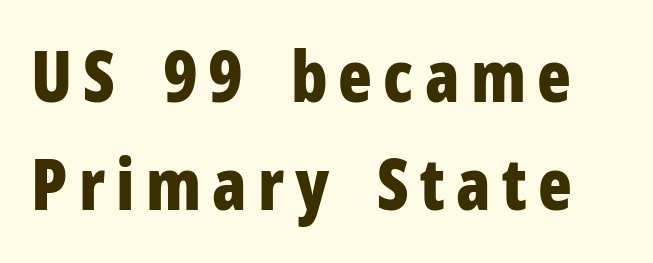
Q: Is the text bold? A: Yes.
Q: Is the text italic (slanted)? A: No, it is upright.
Q: Is the typeface a serif or a sans-serif typeface? A: Sans-serif.
Q: Is the text underlined? A: No.
Q: Is the spacing between lines tight, normal or loose? A: Normal.
Q: Width (condensed, normal, or wide)? A: Condensed.
Q: Stroke contrast? A: Low.
Q: x-height? A: Medium.
Q: Monospaced? A: No.
